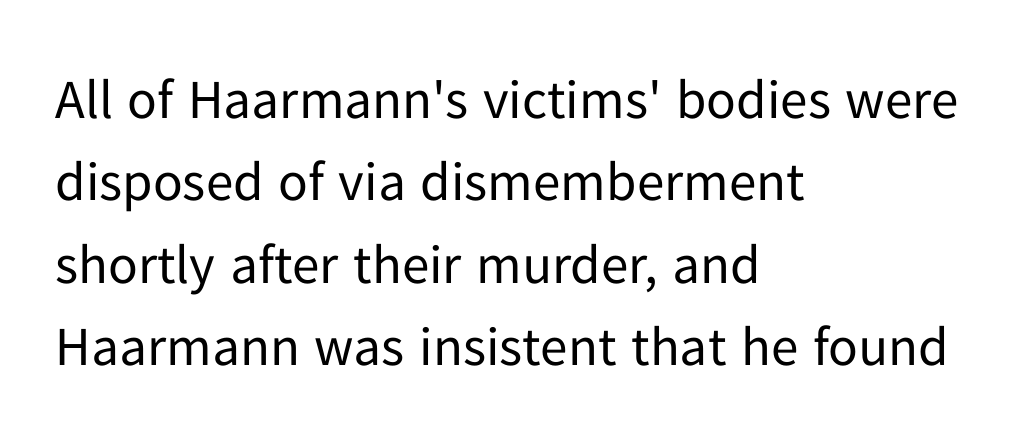
The image shows 55 px regular-weight sans-serif type, upright; set left-aligned, normal line spacing (1.5x), normal letter spacing, not underlined; low stroke contrast and a medium x-height.
